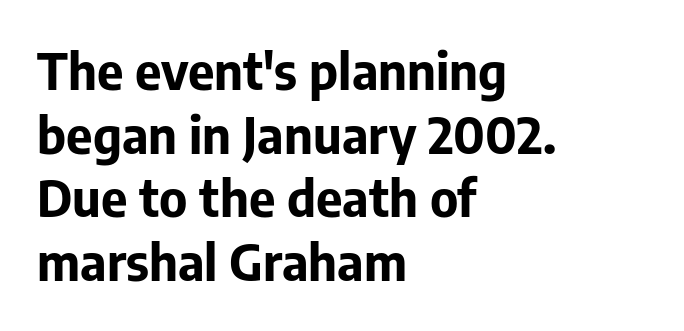
The image shows 51 px bold sans-serif type, upright; set left-aligned, normal line spacing (1.25x), normal letter spacing, not underlined; low stroke contrast and a medium x-height.
